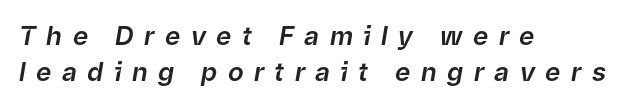
Q: Is the text italic (slanted)? A: Yes, it leans right by about 9 degrees.
Q: Is the text underlined? A: No.
Q: How is the paragraph aligned? A: Left-aligned.
Q: Is the spacing between letters normal or unusually wide? A: Unusually wide.
Q: Is the spacing between lines tight, normal or loose? A: Normal.
